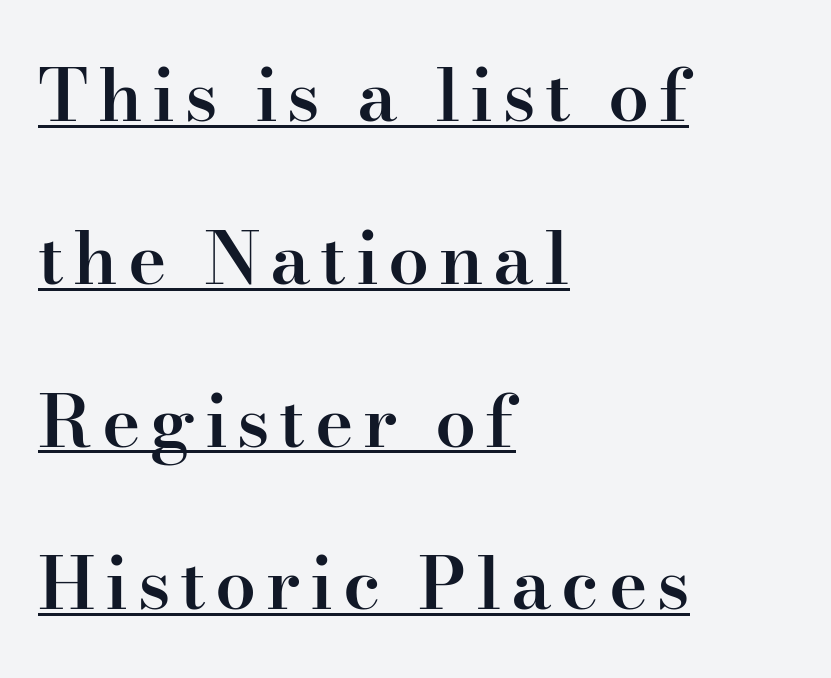
The image shows 73 px semibold serif type, upright; set left-aligned, loose line spacing (2.23x), underlined; high stroke contrast and a small x-height.
